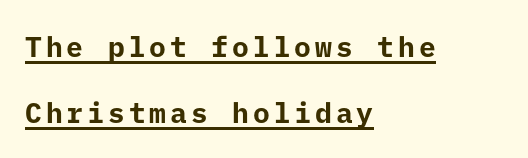
Q: Is the text bold? A: Yes.
Q: Is the text italic (slanted)? A: No, it is upright.
Q: Is the typeface a serif or a sans-serif typeface? A: Sans-serif.
Q: Is the text underlined? A: Yes.
Q: How is the paragraph aligned? A: Left-aligned.
Q: Is the spacing between lines tight, normal or loose? A: Loose.
Q: Width (condensed, normal, or wide)? A: Normal.
Q: Stroke contrast? A: Low.
Q: x-height? A: Medium.
